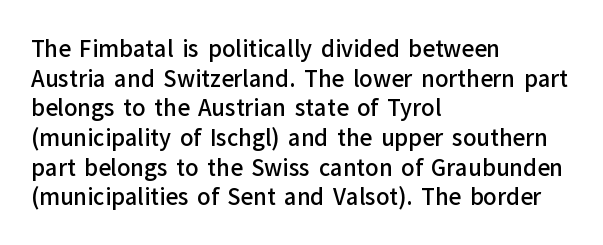
{"italic": "no", "bold": "semi", "underline": "no", "align": "left", "line_spacing": "normal", "line_spacing_ratio": 1.35, "letter_spacing": "normal", "letter_spacing_em": 0.0, "glyph_px": 22}
